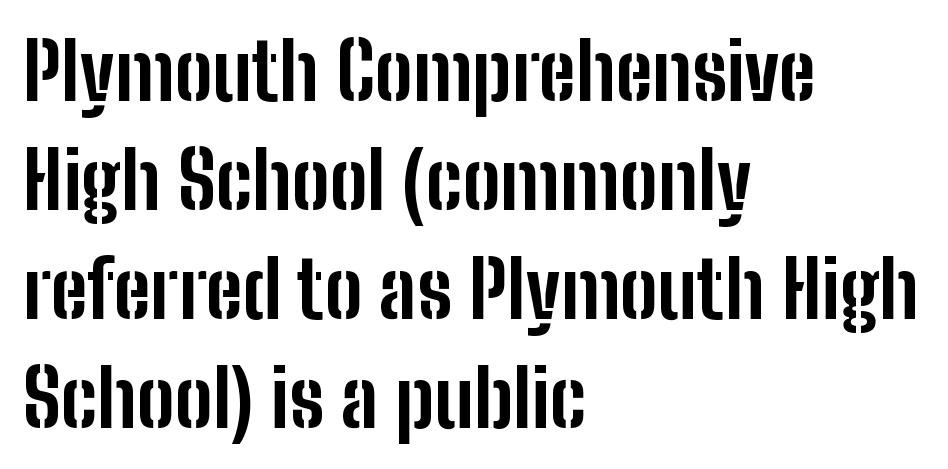
The image shows 79 px bold, condensed sans-serif type, upright; set left-aligned, normal line spacing (1.38x), normal letter spacing, not underlined; low stroke contrast and a medium x-height.
